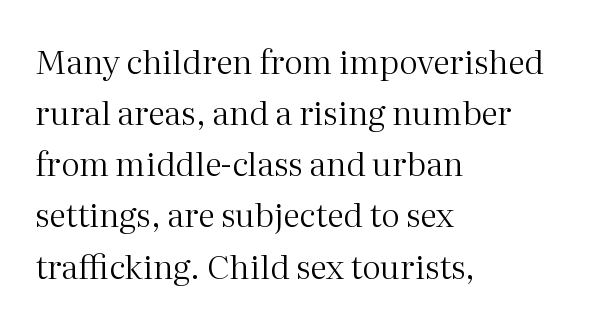
{"serif": "yes", "italic": "no", "bold": "no", "weight": "regular", "width": "normal", "stroke_contrast": "medium", "x_height": "medium", "monospaced": "no", "underline": "no", "align": "left", "line_spacing": "normal", "line_spacing_ratio": 1.55, "letter_spacing": "normal", "letter_spacing_em": 0.0, "glyph_px": 33}
